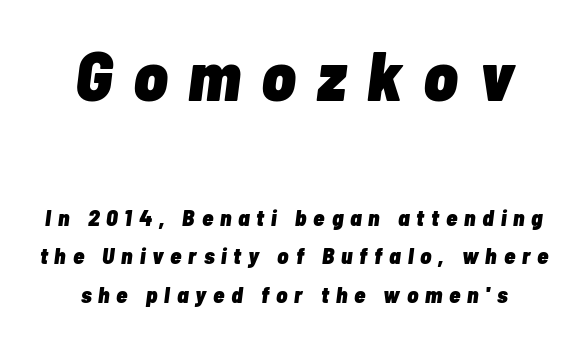
Q: Is the text bold? A: Yes.
Q: Is the text italic (slanted)? A: Yes, it leans right by about 7 degrees.
Q: Is the text underlined? A: No.
Q: How is the paragraph aligned? A: Centered.
Q: Is the spacing between letters normal or unusually wide? A: Unusually wide.
Q: Is the spacing between lines tight, normal or loose? A: Normal.
Q: Which block of text is set in a larger size, the first (top) or the second (bottom)? A: The first (top) one.
Q: Width (condensed, normal, or wide)? A: Condensed.
Q: Stroke contrast? A: Low.
Q: x-height? A: Medium.
Q: Monospaced? A: No.
